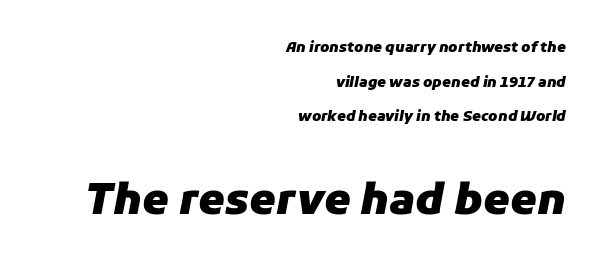
{"italic": "yes", "lean": "right", "slant_degrees": 11, "bold": "yes", "weight": "heavy", "width": "normal", "stroke_contrast": "low", "x_height": "medium", "monospaced": "no", "underline": "no", "align": "right", "line_spacing": "loose", "line_spacing_ratio": 2.47, "letter_spacing": "normal", "letter_spacing_em": 0.0, "larger_block": "second", "size_ratio": 3.0, "glyph_px": 42}
